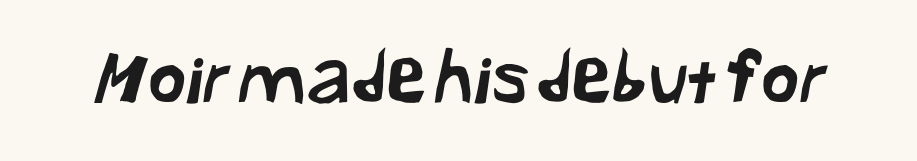
Q: Is the typeface a serif or a sans-serif typeface? A: Sans-serif.
Q: Is the text underlined? A: No.
Q: Is the spacing between letters normal or unusually wide? A: Normal.
Q: Width (condensed, normal, or wide)? A: Normal.
Q: Stroke contrast? A: Low.
Q: x-height? A: Medium.
Q: Monospaced? A: No.
